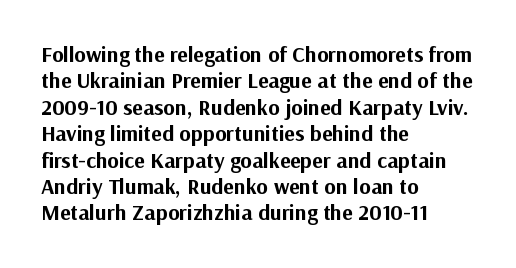
The image shows 22 px bold type, upright; set left-aligned, line spacing 1.2x, normal letter spacing, not underlined.
